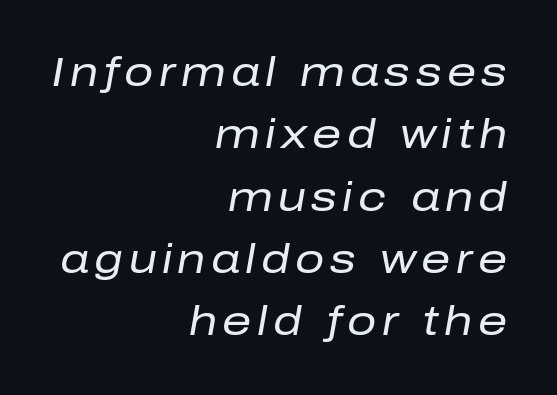
Think of a printed novel: that variable character pitch is what you see here. The strokes carry an ordinary text weight at most. The passage shown is not underscored anywhere. Honestly, the row spacing looks completely unremarkable.
